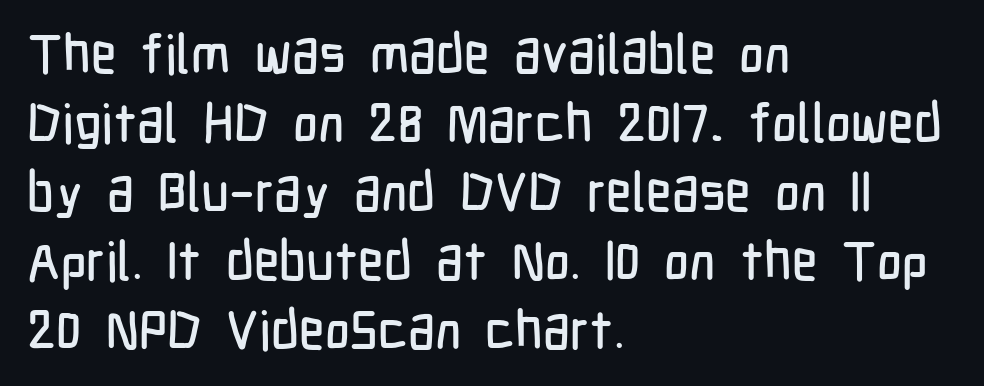
Letter spacing: default. The type family on display is of the sans-serif kind. Short and long lines alike share a common starting point at left. Check under the words: just untouched page. This sample keeps an unexceptional amount of space between lines. Varying glyph widths throughout — classic text-font behaviour.
